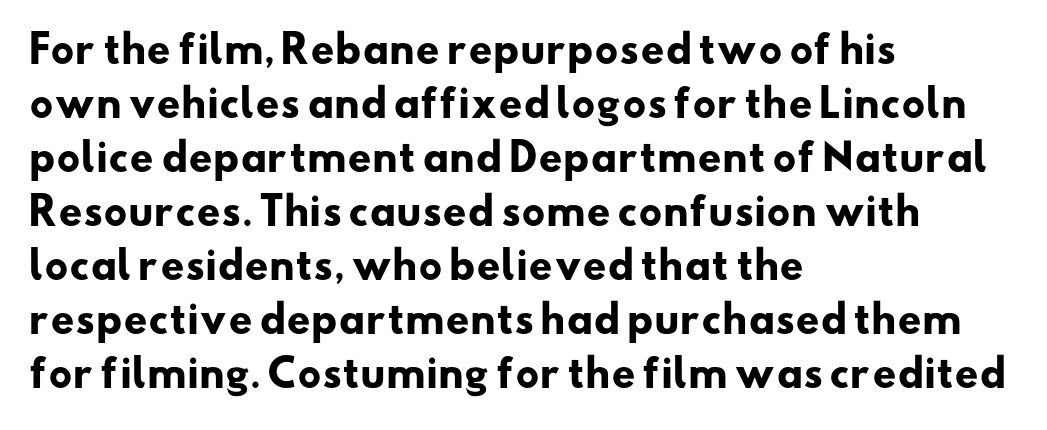
{"serif": "no", "bold": "yes", "weight": "heavy", "width": "wide", "stroke_contrast": "low", "x_height": "small", "monospaced": "no", "underline": "no", "align": "left", "line_spacing": "normal", "line_spacing_ratio": 1.46, "letter_spacing": "normal", "letter_spacing_em": 0.0, "glyph_px": 37}
